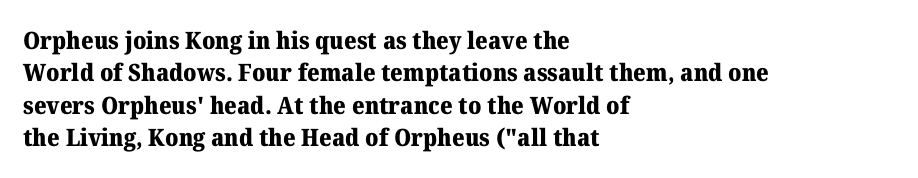
{"italic": "no", "bold": "yes", "underline": "no", "align": "left", "line_spacing": "normal", "line_spacing_ratio": 1.35, "letter_spacing": "normal", "letter_spacing_em": 0.0, "glyph_px": 24}
